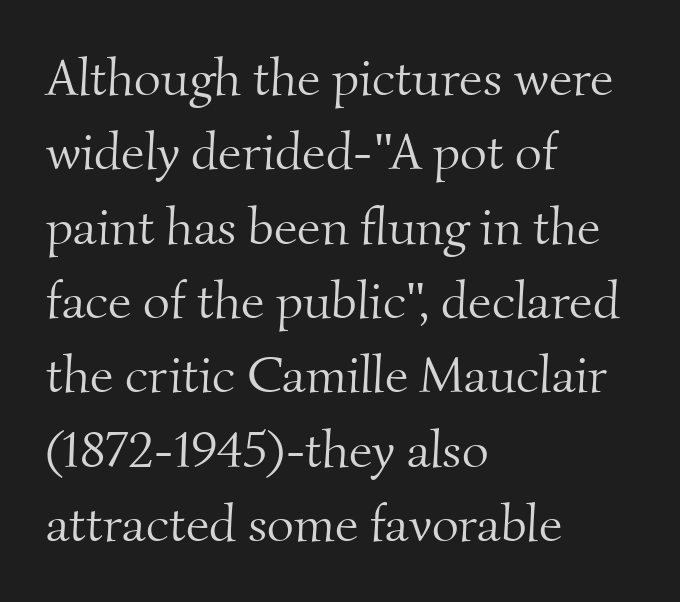
{"serif": "yes", "bold": "no", "weight": "light", "width": "normal", "stroke_contrast": "medium", "x_height": "small", "monospaced": "no", "underline": "no", "align": "left", "line_spacing": "normal", "line_spacing_ratio": 1.43, "letter_spacing": "normal", "letter_spacing_em": 0.0, "glyph_px": 52}
